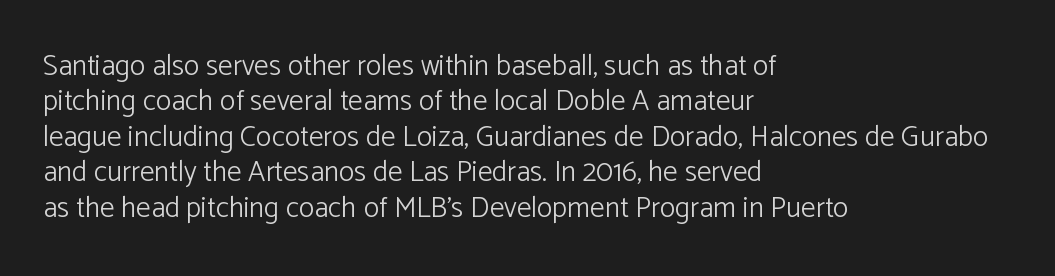
Q: Is the text bold? A: No.
Q: Is the text italic (slanted)? A: No, it is upright.
Q: Is the typeface a serif or a sans-serif typeface? A: Sans-serif.
Q: Is the text underlined? A: No.
Q: How is the paragraph aligned? A: Left-aligned.
Q: Is the spacing between letters normal or unusually wide? A: Normal.
Q: Width (condensed, normal, or wide)? A: Normal.
Q: Stroke contrast? A: Low.
Q: x-height? A: Medium.
Q: Monospaced? A: No.
